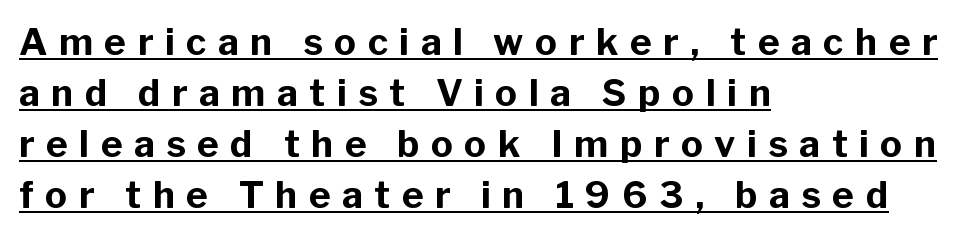
A sans-serif font was chosen for this passage. A typesetter would mark this as roman, not italic. Tracking value appears strongly positive — letters spread wide. Its strokes are broad and dark, the hallmark of bold type.
